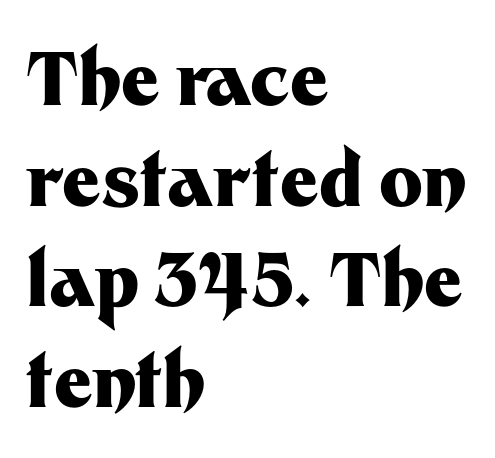
Think of a printed novel: that variable character pitch is what you see here. All the whitespace from short lines collects on the right. A typesetter would mark this as roman, not italic. The rendering keeps characters at their native spacing.
